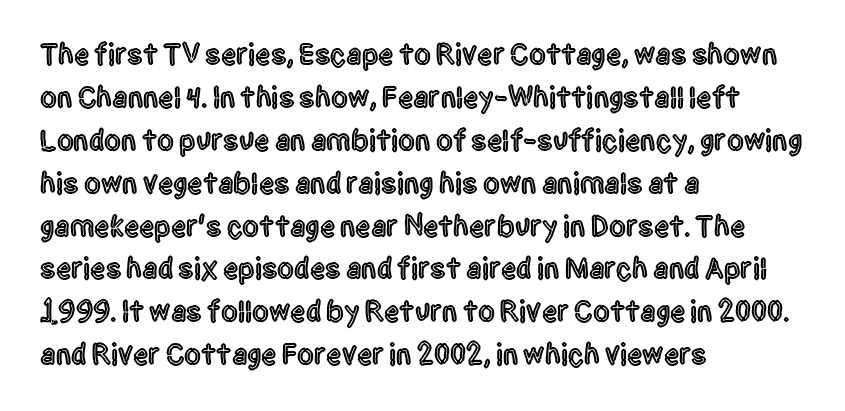
{"serif": "no", "italic": "no", "width": "condensed", "x_height": "large", "monospaced": "no", "underline": "no", "align": "left", "line_spacing": "normal", "line_spacing_ratio": 1.43, "letter_spacing": "normal", "letter_spacing_em": 0.0, "glyph_px": 30}
